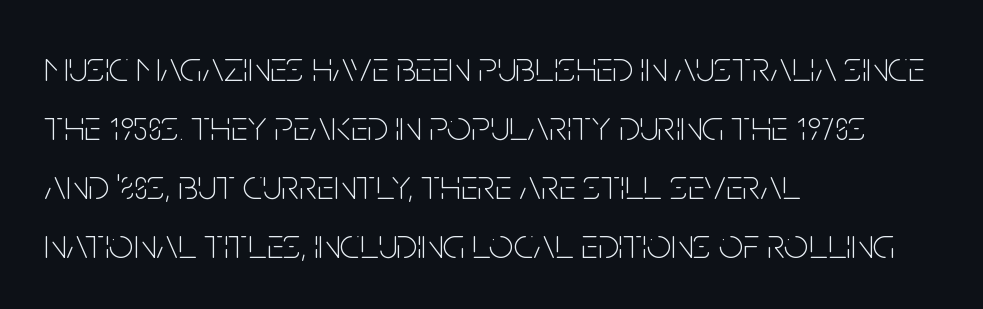
{"serif": "no", "italic": "no", "bold": "no", "weight": "thin", "width": "condensed", "stroke_contrast": "low", "x_height": "large", "monospaced": "no", "underline": "no", "align": "left", "line_spacing": "normal", "line_spacing_ratio": 1.37, "letter_spacing": "normal", "letter_spacing_em": 0.0, "glyph_px": 43}
